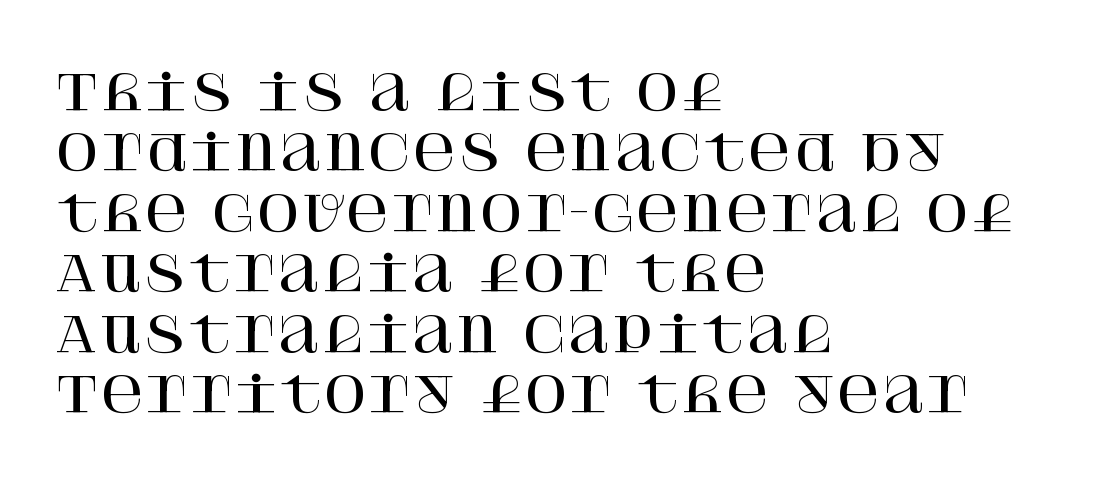
{"serif": "yes", "italic": "no", "width": "normal", "stroke_contrast": "high", "x_height": "large", "underline": "no", "align": "left", "line_spacing": "normal", "line_spacing_ratio": 1.26, "letter_spacing": "normal", "letter_spacing_em": 0.0, "glyph_px": 48}
